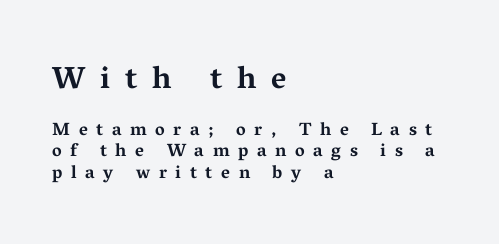
{"serif": "yes", "italic": "no", "bold": "yes", "weight": "bold", "width": "wide", "stroke_contrast": "medium", "x_height": "medium", "monospaced": "no", "underline": "no", "align": "left", "line_spacing_ratio": 1.19, "letter_spacing": "wide", "letter_spacing_em": 0.48, "larger_block": "first", "size_ratio": 1.72, "glyph_px": 31}
